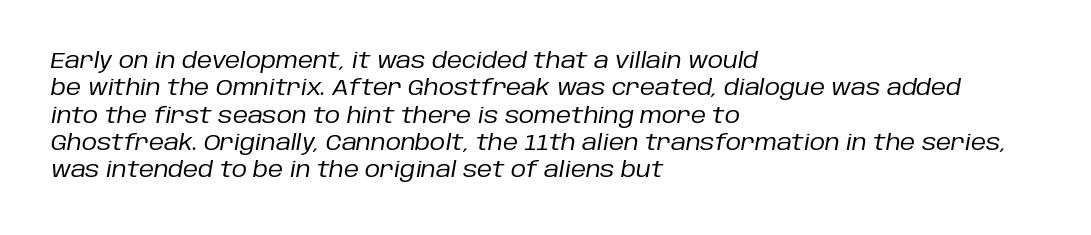
Q: Is the text bold? A: No.
Q: Is the text italic (slanted)? A: Yes, it leans right by about 10 degrees.
Q: Is the text underlined? A: No.
Q: How is the paragraph aligned? A: Left-aligned.
Q: Is the spacing between letters normal or unusually wide? A: Normal.
Q: Is the spacing between lines tight, normal or loose? A: Normal.
